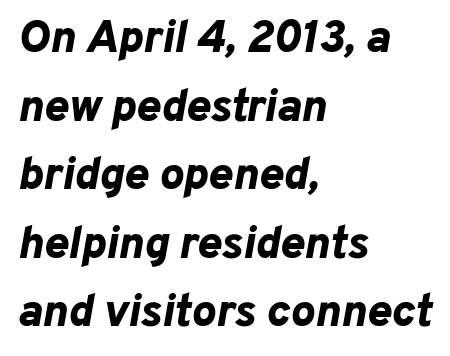
Weight: bold. Notice how the passage keeps a crisp vertical edge on the left only. Honestly, the row spacing looks completely unremarkable. The gaps between neighbouring characters are ordinary and unremarkable.
